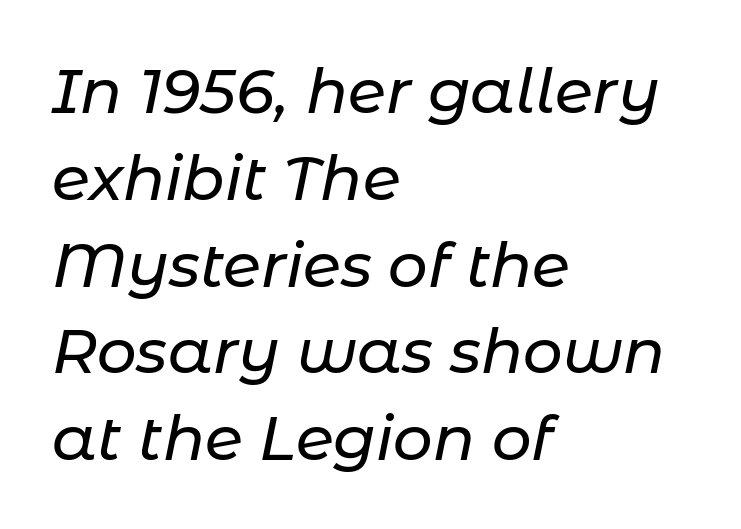
The passage shown leans; its letterforms are oblique. The face used here is proportionally spaced, like ordinary book or web type. Baseline-to-baseline distance is the conventional proportion of letter height. Reading down the block, your eye returns to a fixed left position each line. Nobody drew a line under any word here. Spacing between characters is what you'd get straight out of the box.
